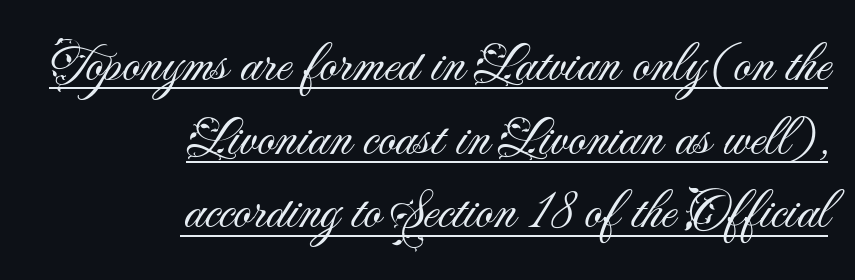
The image shows 55 px light sans-serif type; set right-aligned, normal line spacing (1.34x), normal letter spacing, underlined; medium stroke contrast and a small x-height.
